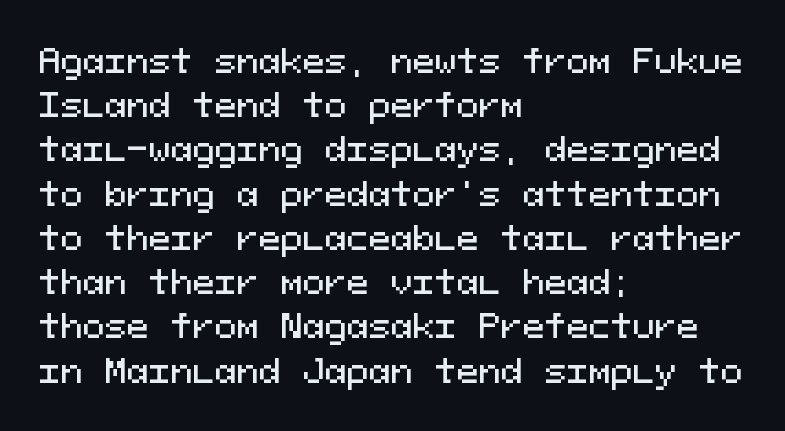
Italic? Not at all — the glyphs are vertical. The typeface chosen for these lines omits serifs. The line-height multiplier appears to be the usual default. Compared with a centered layout, this one pins lines to the left instead.
